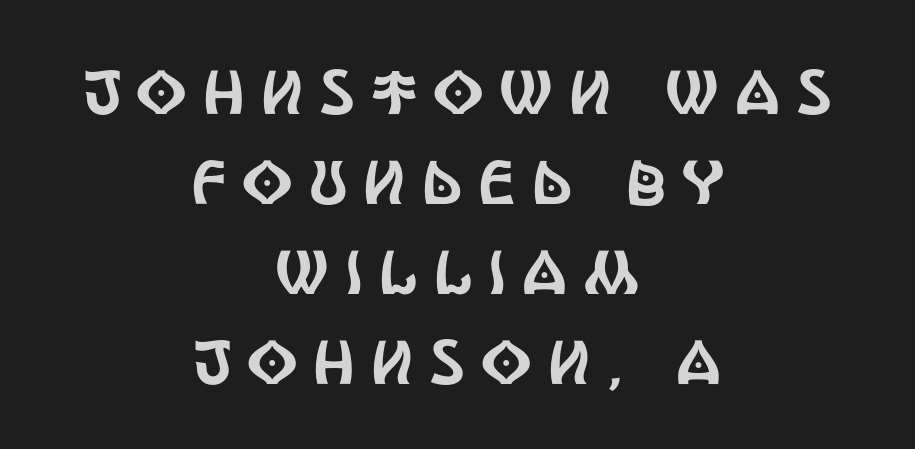
Q: Is the text italic (slanted)? A: No, it is upright.
Q: Is the typeface a serif or a sans-serif typeface? A: Sans-serif.
Q: Is the text underlined? A: No.
Q: How is the paragraph aligned? A: Centered.
Q: Is the spacing between letters normal or unusually wide? A: Unusually wide.
Q: Is the spacing between lines tight, normal or loose? A: Normal.
Q: Width (condensed, normal, or wide)? A: Condensed.
Q: x-height? A: Large.
Q: Monospaced? A: No.
